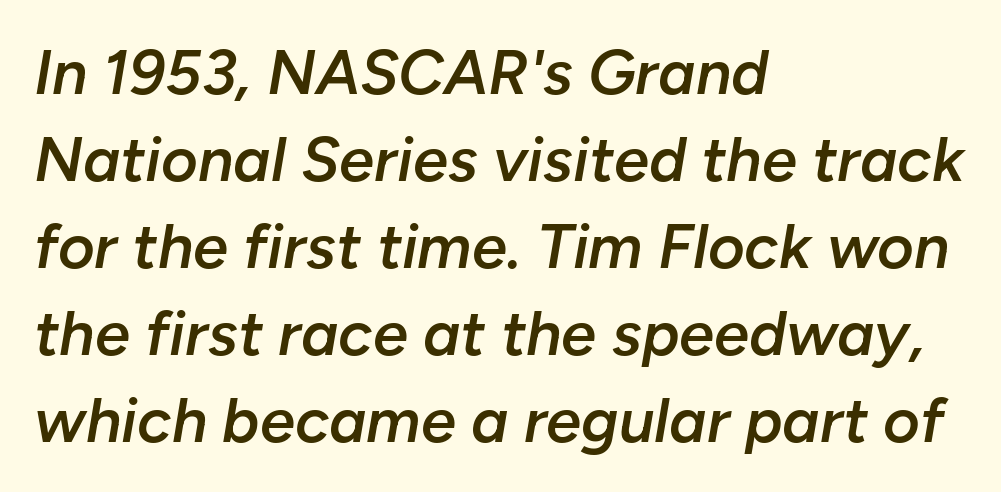
Reading down the block, your eye returns to a fixed left position each line. Compared with typical body copy, the letter spacing here is the same. Italic? Definitely — the glyphs are oblique. Looks like regular typesetting: each glyph gets only the width it needs.
